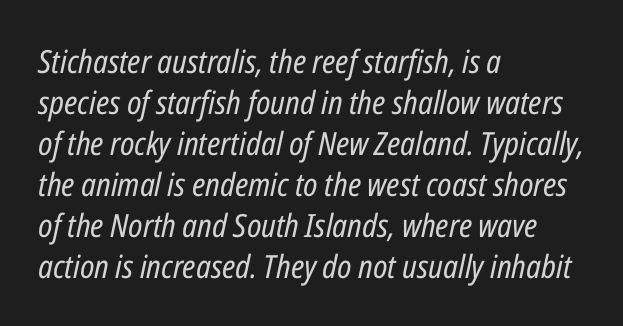
{"italic": "yes", "lean": "right", "slant_degrees": 12, "bold": "no", "weight": "regular", "width": "condensed", "stroke_contrast": "low", "x_height": "medium", "monospaced": "no", "underline": "no", "align": "left", "line_spacing": "normal", "line_spacing_ratio": 1.28, "letter_spacing": "normal", "letter_spacing_em": 0.0, "glyph_px": 32}
